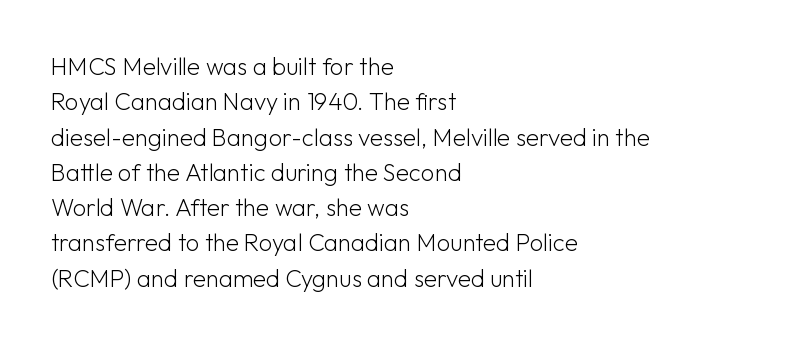
{"italic": "no", "bold": "no", "underline": "no", "align": "left", "line_spacing": "normal", "line_spacing_ratio": 1.47, "letter_spacing": "normal", "letter_spacing_em": 0.0, "glyph_px": 24}
